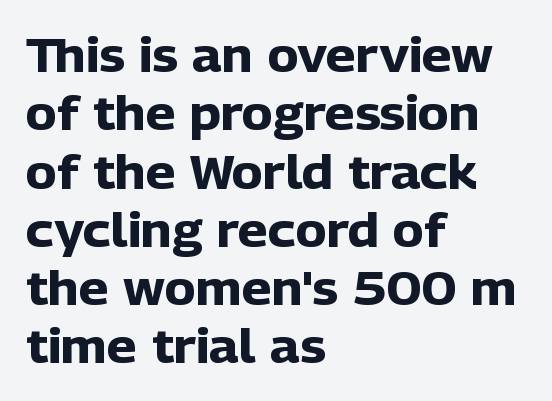
Q: Is the text bold? A: Yes.
Q: Is the text italic (slanted)? A: No, it is upright.
Q: Is the typeface a serif or a sans-serif typeface? A: Sans-serif.
Q: Is the text underlined? A: No.
Q: How is the paragraph aligned? A: Left-aligned.
Q: Is the spacing between letters normal or unusually wide? A: Normal.
Q: Width (condensed, normal, or wide)? A: Normal.
Q: Stroke contrast? A: Low.
Q: x-height? A: Medium.
Q: Monospaced? A: No.
